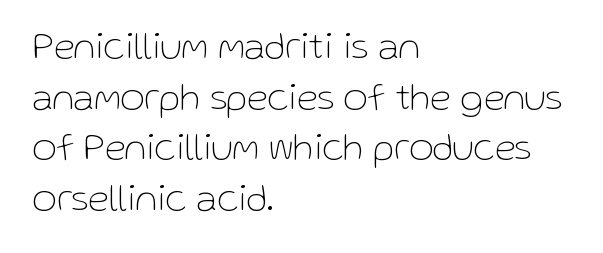
{"serif": "no", "italic": "no", "bold": "no", "weight": "thin", "width": "normal", "stroke_contrast": "low", "x_height": "medium", "monospaced": "no", "underline": "no", "align": "left", "line_spacing": "normal", "line_spacing_ratio": 1.33, "letter_spacing": "normal", "letter_spacing_em": 0.0, "glyph_px": 38}
